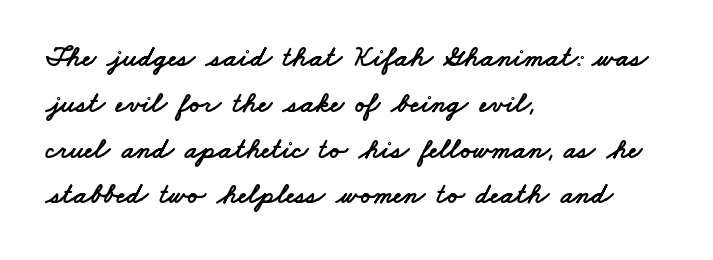
The image shows 29 px wide sans-serif type; set left-aligned, normal line spacing (1.58x), normal letter spacing, not underlined; low stroke contrast and a small x-height.
